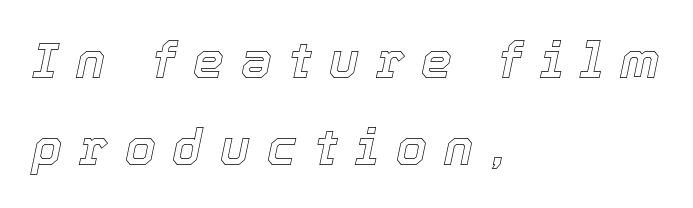
{"italic": "yes", "lean": "right", "slant_degrees": 12, "width": "normal", "x_height": "medium", "monospaced": "no", "underline": "no", "align": "left", "line_spacing_ratio": 1.77, "letter_spacing": "wide", "letter_spacing_em": 0.35, "glyph_px": 49}
